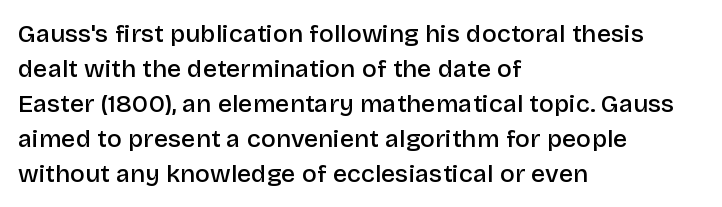
The image shows 25 px text type, upright; set left-aligned, normal line spacing (1.4x), normal letter spacing, not underlined.
